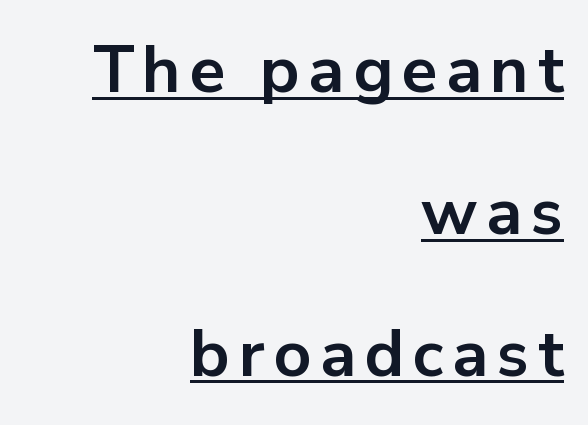
The image shows 66 px bold sans-serif type, upright; set right-aligned, loose line spacing (2.15x), underlined; low stroke contrast and a medium x-height.
